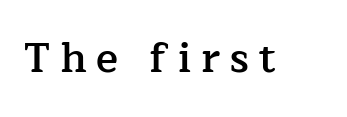
The image shows 41 px semibold serif type, upright; set unusually wide letter spacing (+0.24 em), not underlined; low stroke contrast and a medium x-height.
